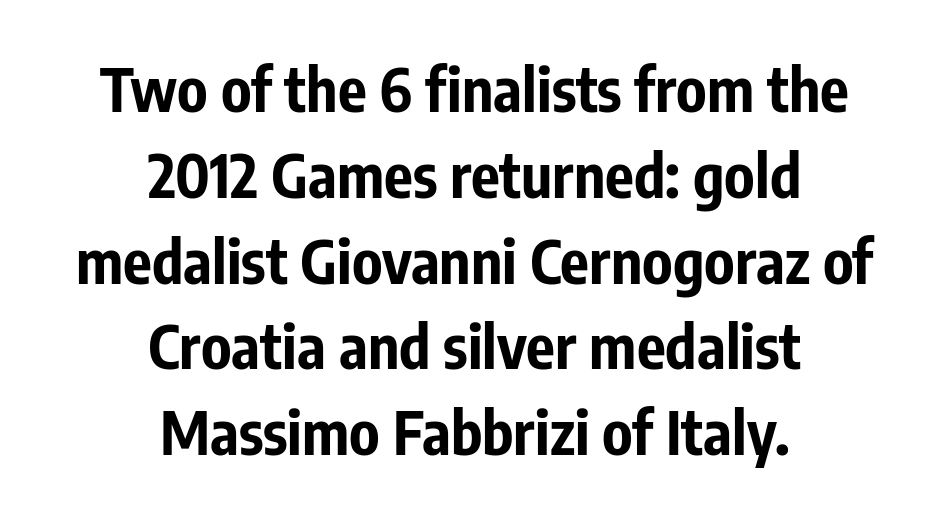
Q: Is the text bold? A: Yes.
Q: Is the text italic (slanted)? A: No, it is upright.
Q: Is the typeface a serif or a sans-serif typeface? A: Sans-serif.
Q: Is the text underlined? A: No.
Q: How is the paragraph aligned? A: Centered.
Q: Is the spacing between letters normal or unusually wide? A: Normal.
Q: Is the spacing between lines tight, normal or loose? A: Normal.
Q: Width (condensed, normal, or wide)? A: Condensed.
Q: Stroke contrast? A: Low.
Q: x-height? A: Medium.
Q: Monospaced? A: No.
